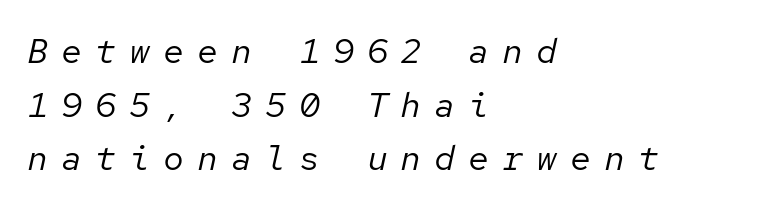
The image shows 35 px regular-weight type, italic (leaning right), monospaced; set left-aligned, normal line spacing (1.53x), unusually wide letter spacing (+0.37 em), not underlined; low stroke contrast and a medium x-height.
